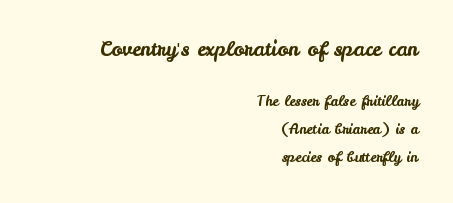
Q: Is the text italic (slanted)? A: Yes.
Q: Is the text underlined? A: No.
Q: How is the paragraph aligned? A: Right-aligned.
Q: Is the spacing between letters normal or unusually wide? A: Normal.
Q: Is the spacing between lines tight, normal or loose? A: Loose.
Q: Which block of text is set in a larger size, the first (top) or the second (bottom)? A: The first (top) one.
